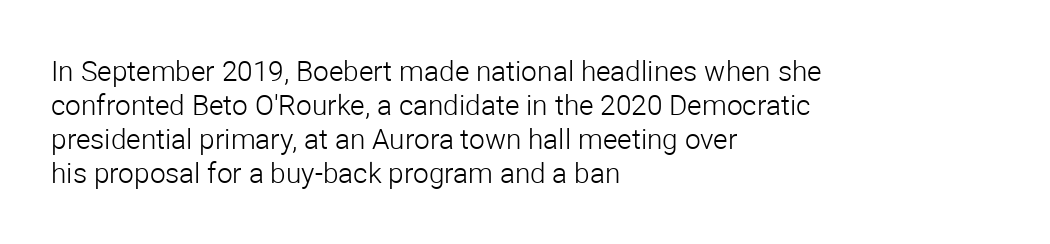
Q: Is the text bold? A: No.
Q: Is the text italic (slanted)? A: No, it is upright.
Q: Is the typeface a serif or a sans-serif typeface? A: Sans-serif.
Q: Is the text underlined? A: No.
Q: How is the paragraph aligned? A: Left-aligned.
Q: Is the spacing between letters normal or unusually wide? A: Normal.
Q: Width (condensed, normal, or wide)? A: Normal.
Q: Stroke contrast? A: Low.
Q: x-height? A: Medium.
Q: Monospaced? A: No.
